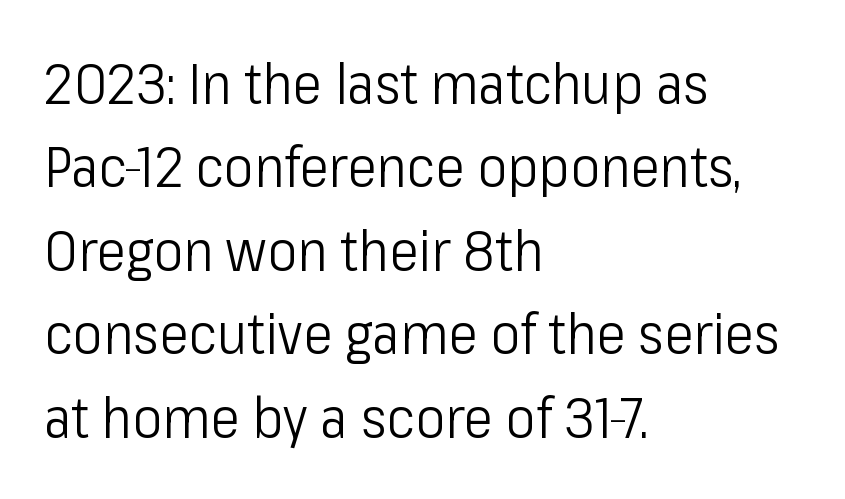
Q: Is the text bold? A: No.
Q: Is the text italic (slanted)? A: No, it is upright.
Q: Is the typeface a serif or a sans-serif typeface? A: Sans-serif.
Q: Is the text underlined? A: No.
Q: How is the paragraph aligned? A: Left-aligned.
Q: Is the spacing between letters normal or unusually wide? A: Normal.
Q: Is the spacing between lines tight, normal or loose? A: Normal.
Q: Width (condensed, normal, or wide)? A: Condensed.
Q: Stroke contrast? A: Low.
Q: x-height? A: Medium.
Q: Monospaced? A: No.
